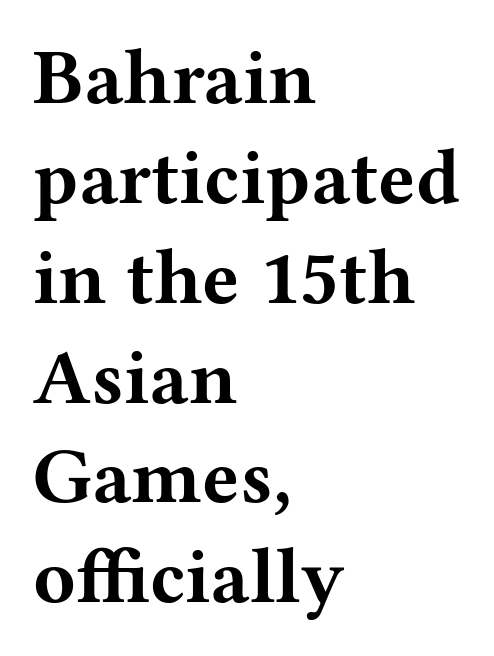
Q: Is the text bold? A: Yes.
Q: Is the text italic (slanted)? A: No, it is upright.
Q: Is the typeface a serif or a sans-serif typeface? A: Serif.
Q: Is the text underlined? A: No.
Q: How is the paragraph aligned? A: Left-aligned.
Q: Is the spacing between letters normal or unusually wide? A: Normal.
Q: Is the spacing between lines tight, normal or loose? A: Normal.
Q: Width (condensed, normal, or wide)? A: Wide.
Q: Stroke contrast? A: Medium.
Q: x-height? A: Medium.
Q: Monospaced? A: No.
